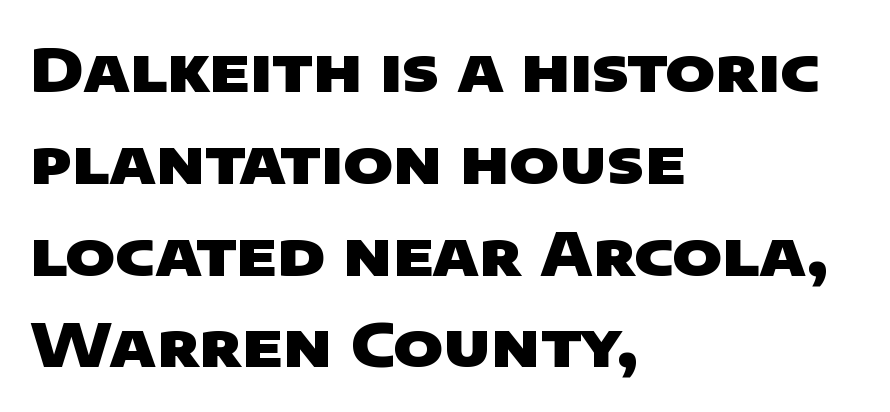
The passage shown is emphatically bold. A typesetter would label this face a sans. How are the letters spaced? Ordinarily, with no added tracking. The space beneath each line is pristine and unruled. Quick note: interline space is typical. Do the characters align in a grid? No, the font is proportional.
